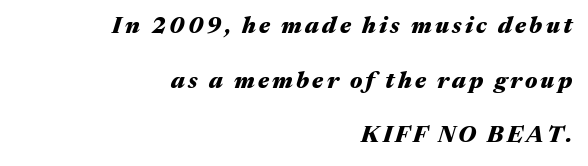
The image shows 23 px bold type, italic (leaning right); set right-aligned, loose line spacing (2.38x), not underlined.
